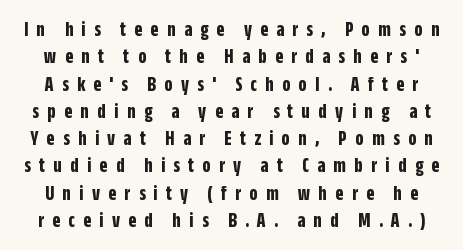
The image shows 21 px bold type, upright; set normal line spacing (1.3x), unusually wide letter spacing (+0.39 em), not underlined.
